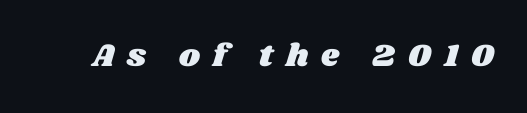
The image shows 32 px wide type; set unusually wide letter spacing (+0.41 em), not underlined; medium stroke contrast and a large x-height.
